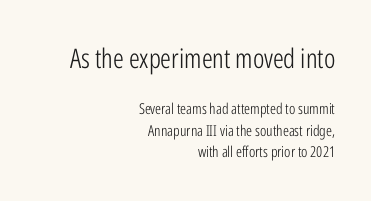
Q: Is the text bold? A: No.
Q: Is the text italic (slanted)? A: No, it is upright.
Q: Is the text underlined? A: No.
Q: How is the paragraph aligned? A: Right-aligned.
Q: Is the spacing between letters normal or unusually wide? A: Normal.
Q: Is the spacing between lines tight, normal or loose? A: Normal.
Q: Which block of text is set in a larger size, the first (top) or the second (bottom)? A: The first (top) one.
